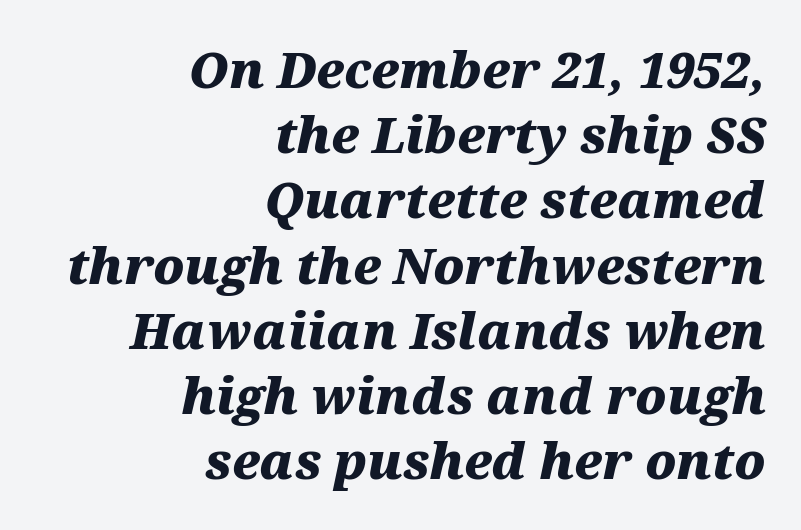
Default kerning and tracking; the words read as compact shapes. A typesetter would mark this as italic. Heavy, bold letterforms. The baseline area is clear. The passage shown is typed in a proportional face where columns would drift. The rendering uses a moderate line-height, typical for paragraphs.
